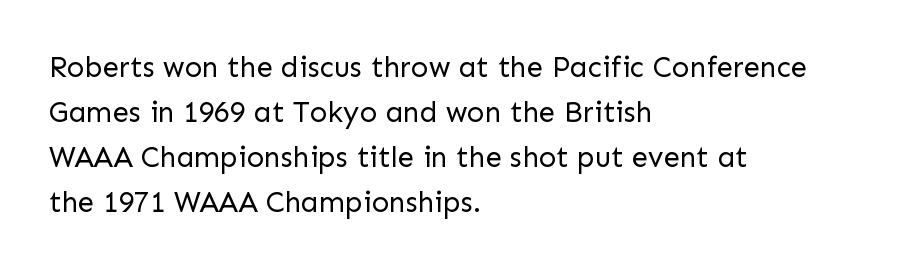
Q: Is the text bold? A: No.
Q: Is the text italic (slanted)? A: No, it is upright.
Q: Is the typeface a serif or a sans-serif typeface? A: Sans-serif.
Q: Is the text underlined? A: No.
Q: How is the paragraph aligned? A: Left-aligned.
Q: Is the spacing between letters normal or unusually wide? A: Normal.
Q: Is the spacing between lines tight, normal or loose? A: Normal.
Q: Width (condensed, normal, or wide)? A: Normal.
Q: Stroke contrast? A: Low.
Q: x-height? A: Medium.
Q: Monospaced? A: No.
